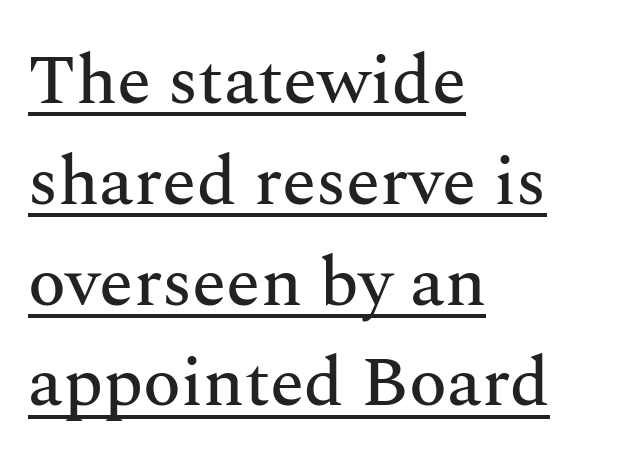
Q: Is the text italic (slanted)? A: No, it is upright.
Q: Is the typeface a serif or a sans-serif typeface? A: Serif.
Q: Is the text underlined? A: Yes.
Q: How is the paragraph aligned? A: Left-aligned.
Q: Is the spacing between letters normal or unusually wide? A: Normal.
Q: Is the spacing between lines tight, normal or loose? A: Normal.
Q: Width (condensed, normal, or wide)? A: Normal.
Q: Stroke contrast? A: Medium.
Q: x-height? A: Medium.
Q: Monospaced? A: No.
